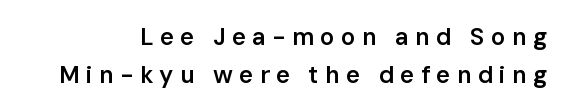
The image shows 24 px text type, upright; set normal line spacing (1.58x), unusually wide letter spacing (+0.26 em), not underlined.
